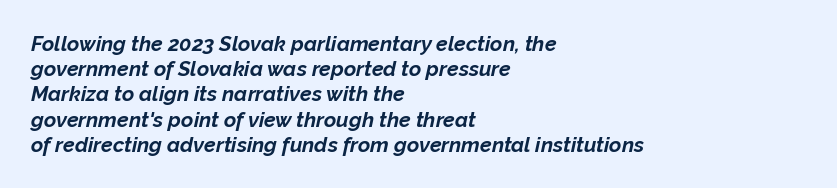
The image shows 21 px bold type, italic (leaning right); set left-aligned, line spacing 1.2x, normal letter spacing, not underlined.
